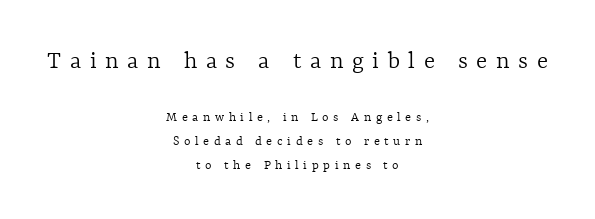
{"italic": "no", "bold": "no", "underline": "no", "align": "center", "line_spacing": "normal", "line_spacing_ratio": 1.68, "letter_spacing": "wide", "letter_spacing_em": 0.33, "larger_block": "first", "size_ratio": 1.86, "glyph_px": 26}
